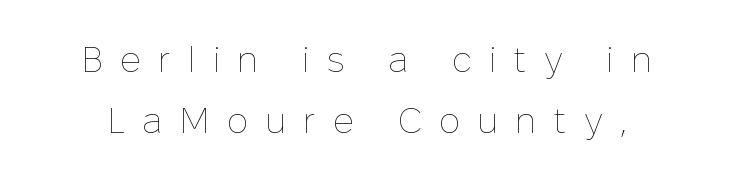
The image shows 36 px thin type, upright; set normal line spacing (1.7x), unusually wide letter spacing (+0.47 em), not underlined; low stroke contrast and a medium x-height.
